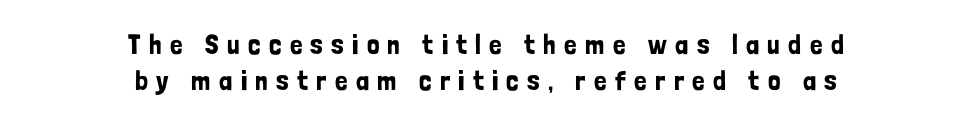
A normal amount of white space separates one row of letters from the next. These lines were composed using upright roman letters. Typeset on center — no edge is straight. Descenders are the only things crossing below the line. A typesetter would call this heavily tracked-out type.
